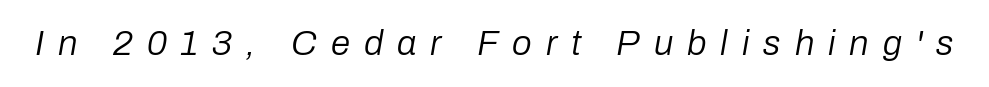
{"italic": "yes", "lean": "right", "slant_degrees": 10, "bold": "no", "weight": "regular", "width": "normal", "stroke_contrast": "low", "x_height": "medium", "monospaced": "no", "underline": "no", "letter_spacing": "wide", "letter_spacing_em": 0.4, "glyph_px": 35}
